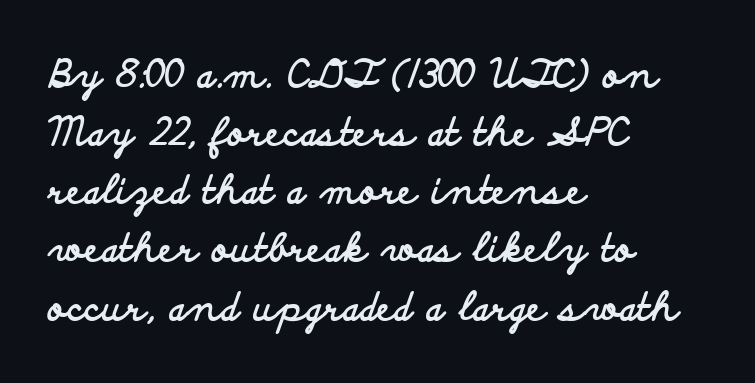
Q: Is the text bold? A: Yes.
Q: Is the text italic (slanted)? A: Yes.
Q: Is the typeface a serif or a sans-serif typeface? A: Sans-serif.
Q: Is the text underlined? A: No.
Q: How is the paragraph aligned? A: Left-aligned.
Q: Is the spacing between letters normal or unusually wide? A: Normal.
Q: Is the spacing between lines tight, normal or loose? A: Normal.
Q: Width (condensed, normal, or wide)? A: Wide.
Q: Stroke contrast? A: Low.
Q: x-height? A: Small.
Q: Monospaced? A: No.
